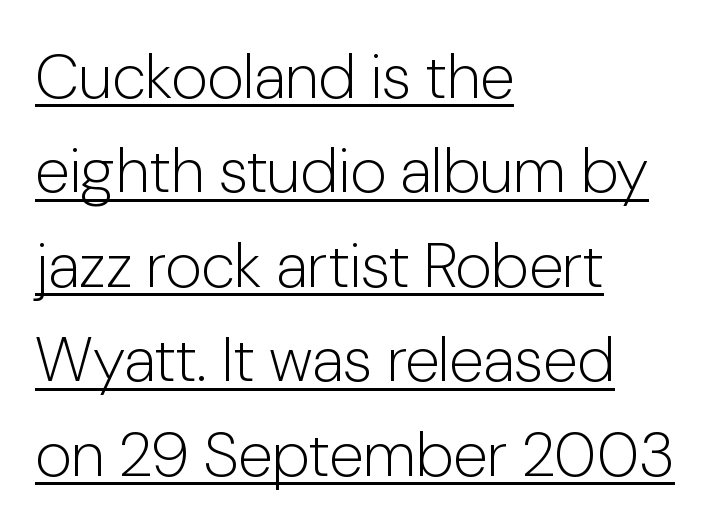
The image shows 63 px light sans-serif type, upright; set left-aligned, normal line spacing (1.5x), normal letter spacing, underlined; low stroke contrast and a medium x-height.
